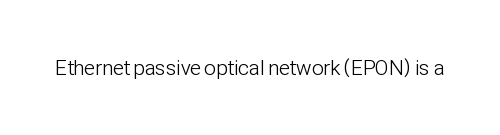
{"italic": "no", "bold": "no", "underline": "no", "letter_spacing": "normal", "letter_spacing_em": 0.0, "glyph_px": 21}
